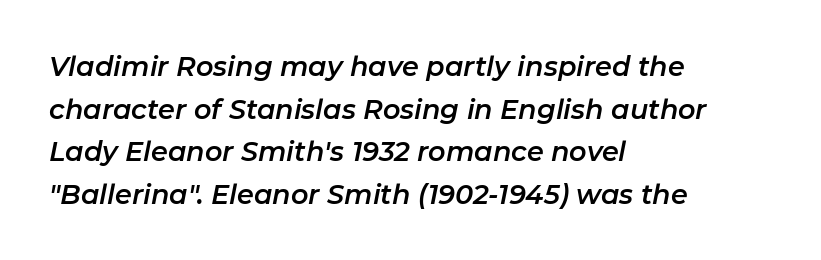
The image shows 27 px text type, italic (leaning right); set left-aligned, normal line spacing (1.58x), normal letter spacing, not underlined.
